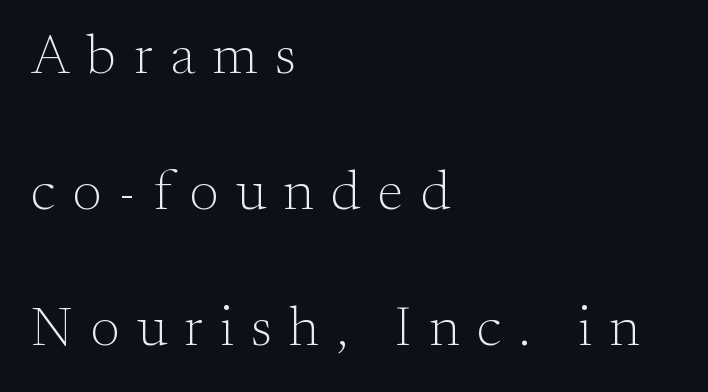
The image shows 56 px light serif type, upright; set left-aligned, loose line spacing (2.43x), unusually wide letter spacing (+0.31 em), not underlined; medium stroke contrast and a small x-height.
